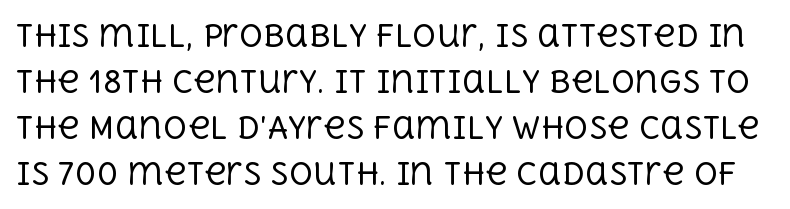
{"serif": "yes", "italic": "no", "bold": "no", "weight": "regular", "width": "normal", "x_height": "large", "monospaced": "no", "underline": "no", "line_spacing": "normal", "line_spacing_ratio": 1.53, "letter_spacing": "normal", "letter_spacing_em": 0.0, "glyph_px": 30}
